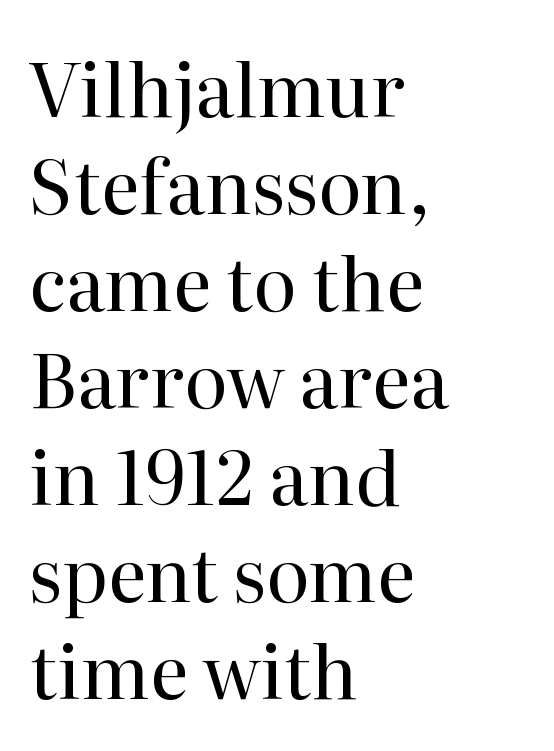
{"serif": "yes", "italic": "no", "bold": "no", "weight": "regular", "width": "normal", "stroke_contrast": "high", "x_height": "medium", "monospaced": "no", "underline": "no", "align": "left", "line_spacing": "normal", "line_spacing_ratio": 1.31, "letter_spacing": "normal", "letter_spacing_em": 0.0, "glyph_px": 74}
